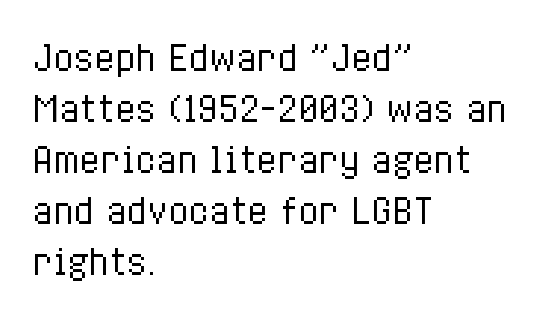
Q: Is the text bold? A: No.
Q: Is the text italic (slanted)? A: No, it is upright.
Q: Is the text underlined? A: No.
Q: How is the paragraph aligned? A: Left-aligned.
Q: Is the spacing between letters normal or unusually wide? A: Normal.
Q: Is the spacing between lines tight, normal or loose? A: Normal.
Q: Width (condensed, normal, or wide)? A: Condensed.
Q: Stroke contrast? A: Low.
Q: x-height? A: Medium.
Q: Monospaced? A: No.
